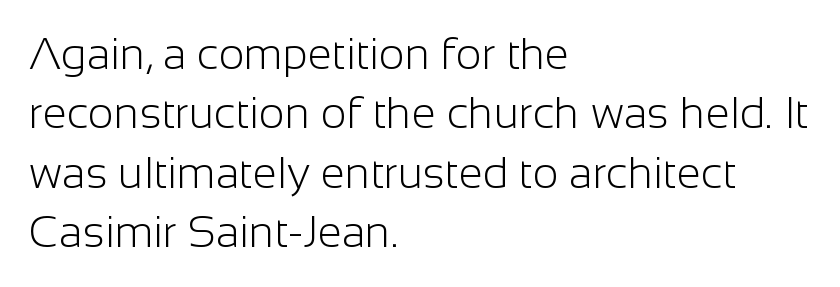
The image shows 44 px light sans-serif type, upright; set left-aligned, normal line spacing (1.35x), normal letter spacing, not underlined; low stroke contrast and a medium x-height.
